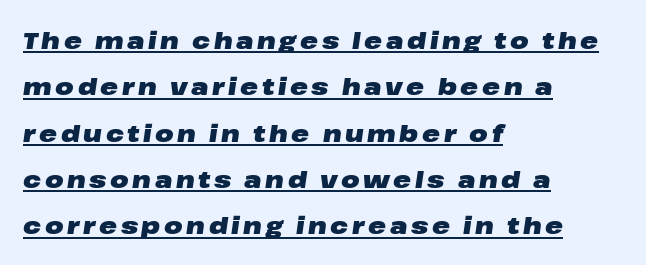
Q: Is the text bold? A: Yes.
Q: Is the text italic (slanted)? A: Yes, it leans right by about 8 degrees.
Q: Is the text underlined? A: Yes.
Q: How is the paragraph aligned? A: Left-aligned.
Q: Is the spacing between lines tight, normal or loose? A: Loose.
